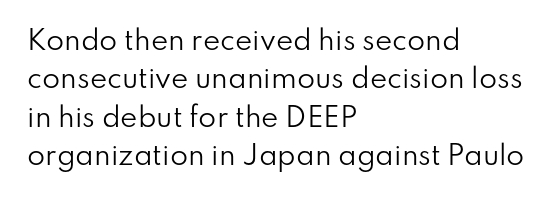
Leftover space on each line is placed entirely after the last word. The font sits on the lighter half of the weight spectrum, regular included. Here the glyphs are tracked normally, forming tight word shapes. Evenly set lines give the paragraph a standard silhouette. The area under the type is left untouched. The letters stand upright; this is a roman face.
